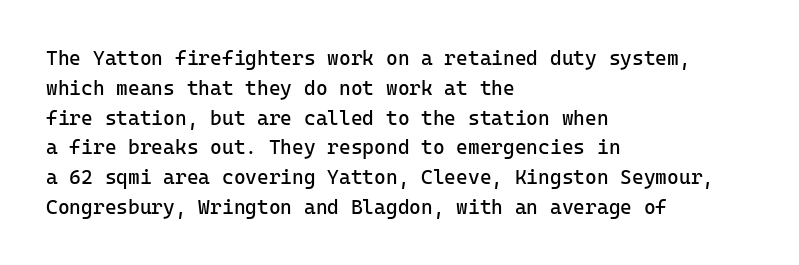
Rule under the text: the space is simply empty. Upright lettering throughout. This rendering leaves character spacing at its baseline value. If you drew a ruler down the left edge, every line would touch it. Is there much room between lines? A standard amount, neither cramped nor airy. This reads as an unemphasized weight, regular at the heaviest.
